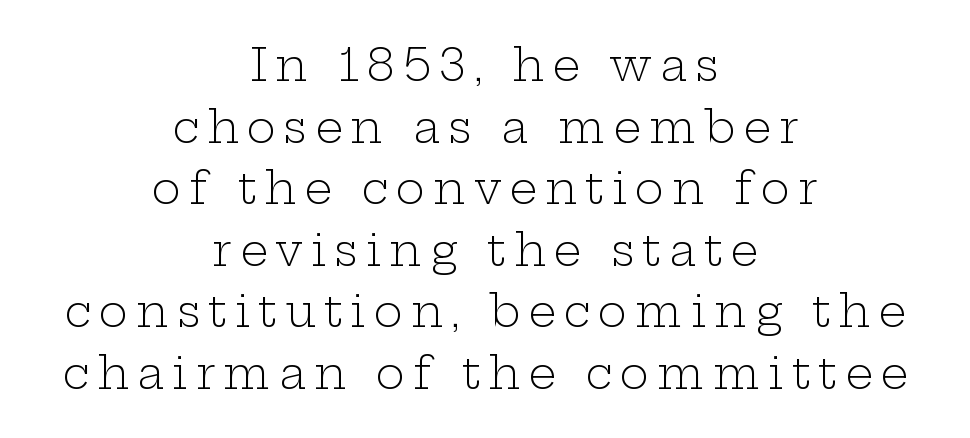
The image shows 44 px light, wide serif type, upright; set centered, normal line spacing (1.4x), not underlined; low stroke contrast and a medium x-height.
